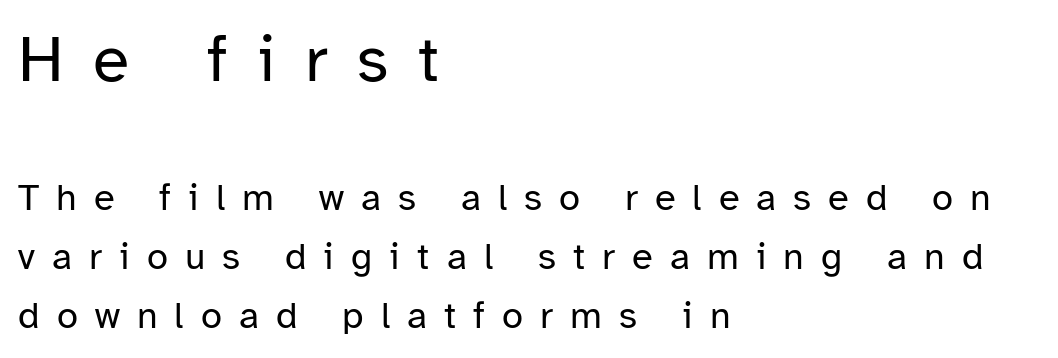
{"serif": "no", "italic": "no", "bold": "no", "weight": "regular", "width": "normal", "stroke_contrast": "low", "x_height": "medium", "monospaced": "no", "underline": "no", "align": "left", "line_spacing": "normal", "line_spacing_ratio": 1.55, "letter_spacing": "wide", "letter_spacing_em": 0.45, "larger_block": "first", "size_ratio": 1.74, "glyph_px": 66}
